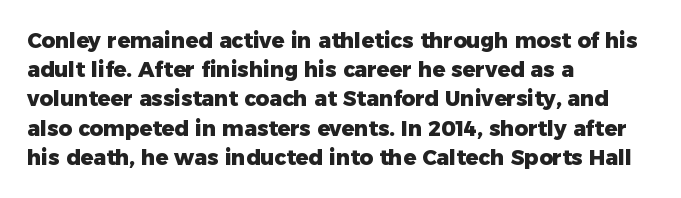
The image shows 21 px bold type, upright; set left-aligned, normal line spacing (1.39x), normal letter spacing, not underlined.
